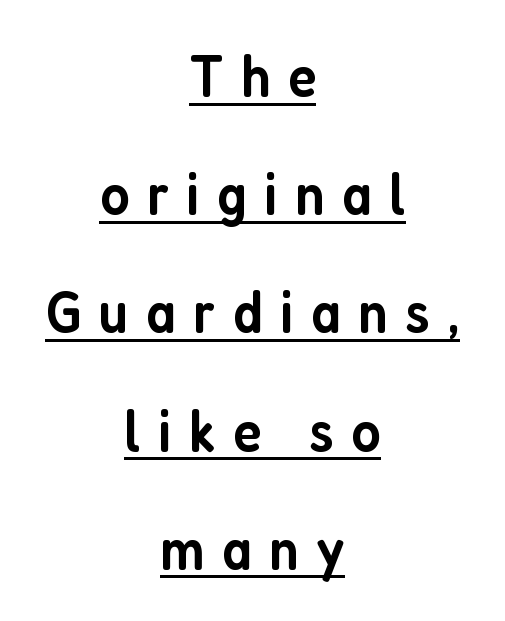
The image shows 60 px semibold, condensed sans-serif type, upright; set centered, loose line spacing (1.97x), unusually wide letter spacing (+0.29 em), underlined; low stroke contrast and a medium x-height.
